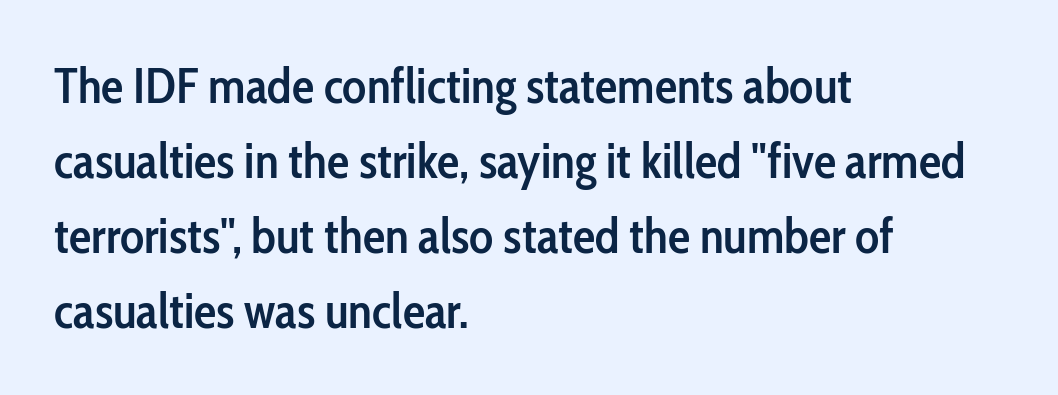
{"serif": "no", "italic": "no", "bold": "semi", "weight": "semibold", "width": "condensed", "stroke_contrast": "low", "x_height": "medium", "monospaced": "no", "underline": "no", "align": "left", "line_spacing": "normal", "line_spacing_ratio": 1.5, "letter_spacing": "normal", "letter_spacing_em": 0.0, "glyph_px": 50}
